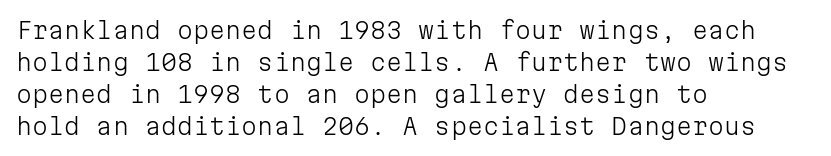
The image shows 23 px text type, upright; set left-aligned, normal line spacing (1.39x), normal letter spacing, not underlined.
